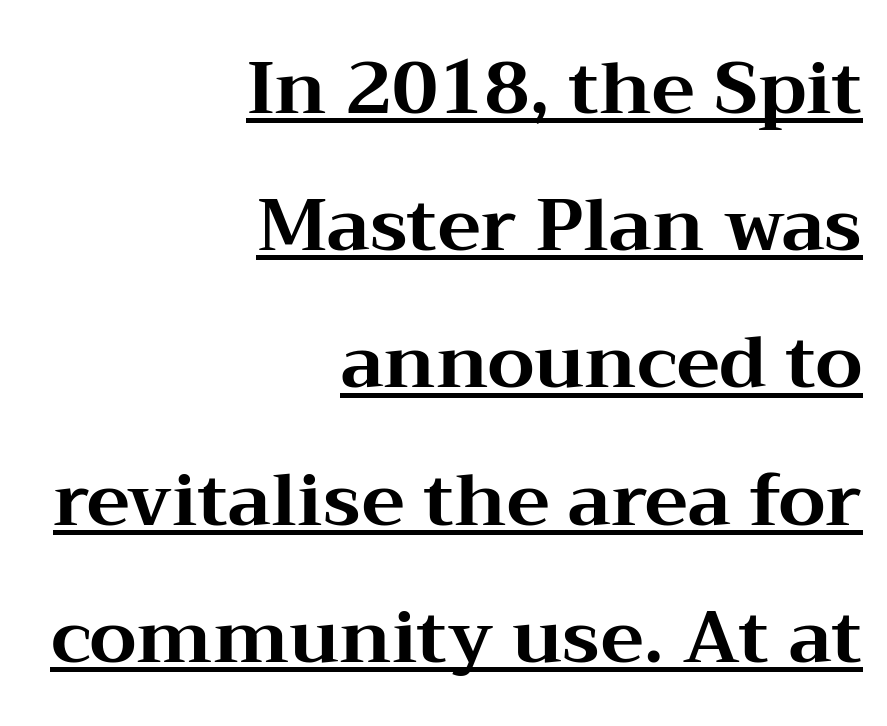
{"serif": "yes", "italic": "no", "bold": "yes", "weight": "bold", "width": "wide", "stroke_contrast": "medium", "x_height": "medium", "monospaced": "no", "underline": "yes", "align": "right", "line_spacing_ratio": 1.88, "letter_spacing": "normal", "letter_spacing_em": 0.0, "glyph_px": 73}
